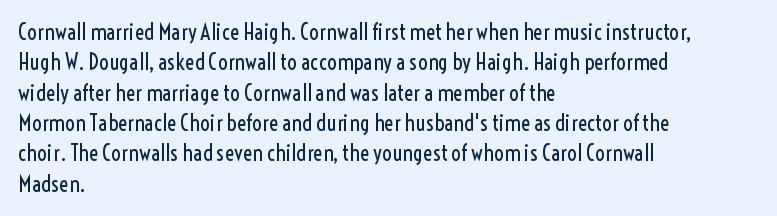
A quiet, ordinary-to-light weight characterises the typeface. The text block is weighted toward the left margin, trailing off unevenly rightward. This rendering leaves character spacing at its baseline value. Characters remain perfectly vertical along every line. The strip under each line holds only bare page.
